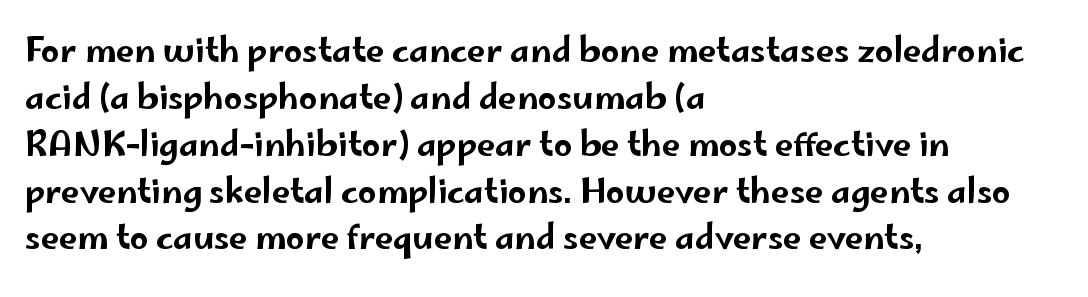
The image shows 33 px wide sans-serif type, upright; set left-aligned, normal line spacing (1.42x), normal letter spacing, not underlined; low stroke contrast and a small x-height.
